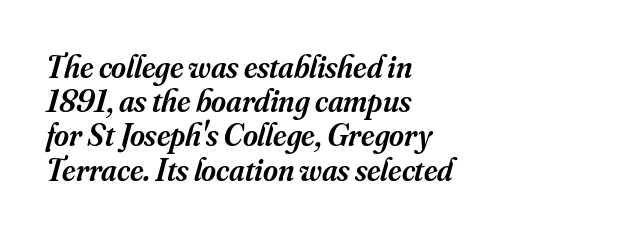
Any mark beneath the type? The region is blank. There is no visible air inserted between adjacent glyphs. Leading is clearly below the norm, producing a dense column. The face used here is proportionally spaced, like ordinary book or web type. Notice how the stems are inclined rather than vertical — that's the hallmark of italics.
